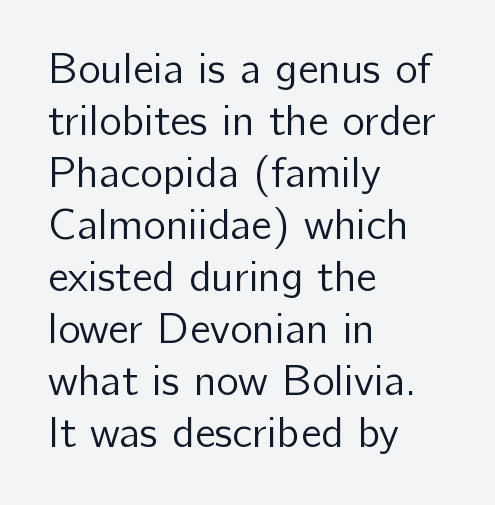
Q: Is the text bold? A: No.
Q: Is the text italic (slanted)? A: No, it is upright.
Q: Is the typeface a serif or a sans-serif typeface? A: Sans-serif.
Q: Is the text underlined? A: No.
Q: How is the paragraph aligned? A: Left-aligned.
Q: Is the spacing between letters normal or unusually wide? A: Normal.
Q: Width (condensed, normal, or wide)? A: Normal.
Q: Stroke contrast? A: Low.
Q: x-height? A: Medium.
Q: Monospaced? A: No.
